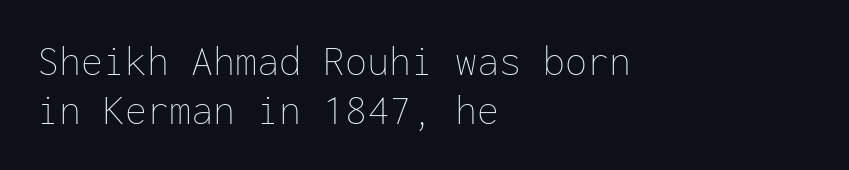
Q: Is the text bold? A: No.
Q: Is the text italic (slanted)? A: No, it is upright.
Q: Is the text underlined? A: No.
Q: How is the paragraph aligned? A: Left-aligned.
Q: Is the spacing between letters normal or unusually wide? A: Normal.
Q: Is the spacing between lines tight, normal or loose? A: Tight.
Q: Width (condensed, normal, or wide)? A: Normal.
Q: Stroke contrast? A: Low.
Q: x-height? A: Medium.
Q: Monospaced? A: Yes.
